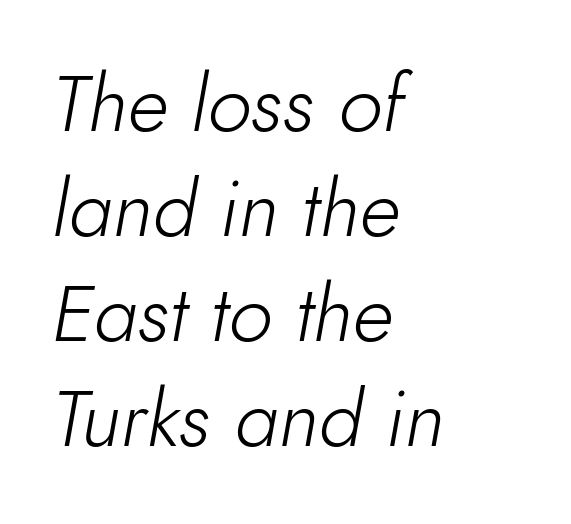
Q: Is the text bold? A: No.
Q: Is the text italic (slanted)? A: Yes, it leans right by about 10 degrees.
Q: Is the text underlined? A: No.
Q: How is the paragraph aligned? A: Left-aligned.
Q: Is the spacing between letters normal or unusually wide? A: Normal.
Q: Is the spacing between lines tight, normal or loose? A: Normal.
Q: Width (condensed, normal, or wide)? A: Normal.
Q: Stroke contrast? A: Low.
Q: x-height? A: Small.
Q: Monospaced? A: No.
